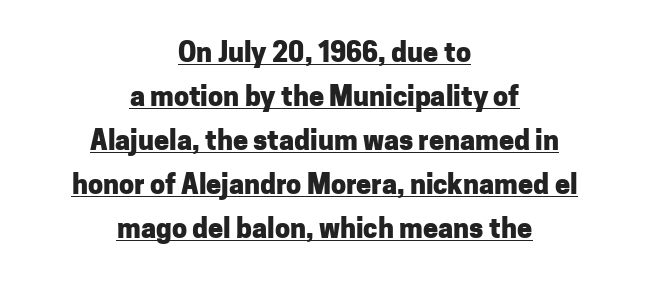
A typographer would call this underscored text. The strokes are fattened all the way to bold. Neither beginnings nor endings align; midpoints do. These lines keep a tight, regular rhythm from letter to letter. The block of text has a typical density, with ordinary space between rows. The typography opts for an upright posture over an oblique one.
